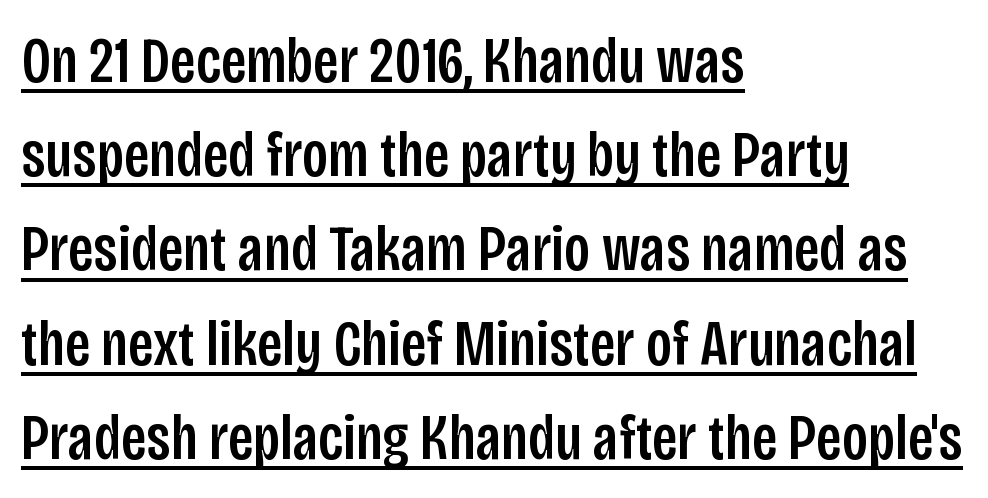
Q: Is the text italic (slanted)? A: No, it is upright.
Q: Is the typeface a serif or a sans-serif typeface? A: Sans-serif.
Q: Is the text underlined? A: Yes.
Q: How is the paragraph aligned? A: Left-aligned.
Q: Is the spacing between letters normal or unusually wide? A: Normal.
Q: Is the spacing between lines tight, normal or loose? A: Normal.
Q: Width (condensed, normal, or wide)? A: Condensed.
Q: Stroke contrast? A: Low.
Q: x-height? A: Large.
Q: Monospaced? A: No.
